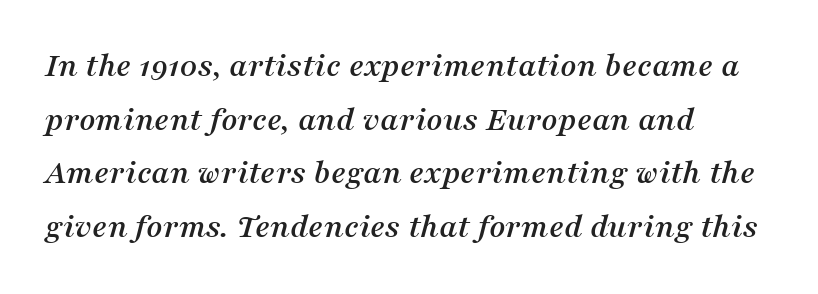
The image shows 35 px serif type, italic (leaning right); set left-aligned, normal line spacing (1.53x), normal letter spacing, not underlined; medium stroke contrast and a medium x-height.
